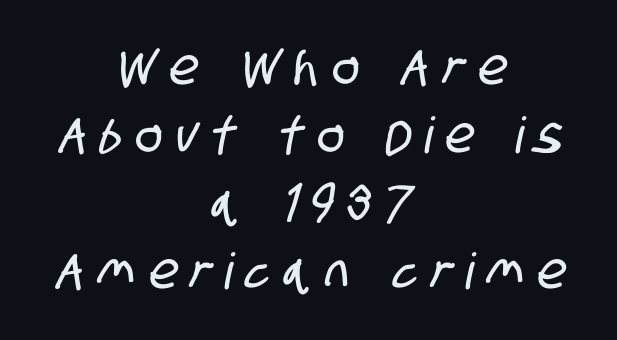
The image shows 50 px condensed sans-serif type; set centered, normal line spacing (1.36x), unusually wide letter spacing (+0.28 em), not underlined; low stroke contrast and a large x-height.
